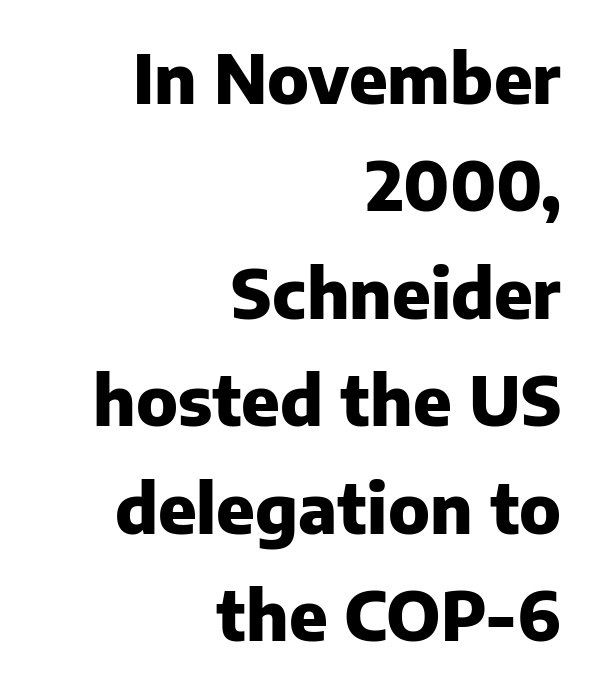
The image shows 68 px heavy sans-serif type, upright; set right-aligned, normal line spacing (1.58x), normal letter spacing, not underlined; low stroke contrast and a medium x-height.
